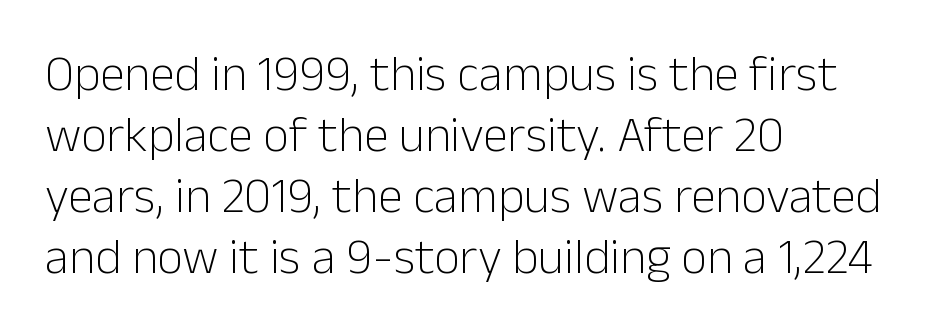
The image shows 50 px light sans-serif type, upright; set left-aligned, line spacing 1.22x, normal letter spacing, not underlined; low stroke contrast and a medium x-height.
